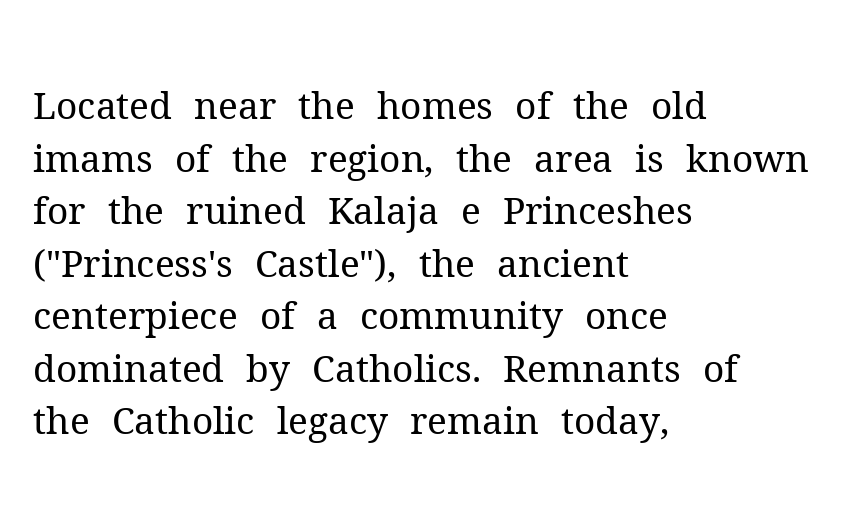
The image shows 37 px regular-weight serif type, upright; set left-aligned, normal line spacing (1.42x), normal letter spacing, not underlined; medium stroke contrast and a medium x-height.
